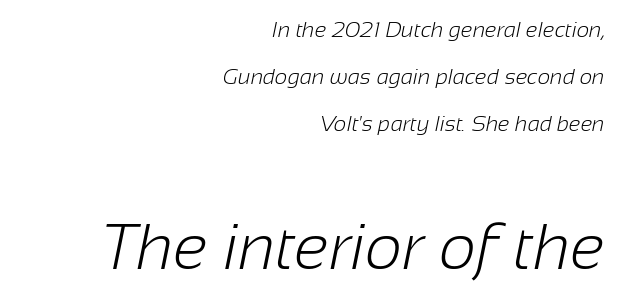
The image shows 65 px light sans-serif type; set right-aligned, loose line spacing (2.14x), normal letter spacing, not underlined; the second (bottom) block is 2.95x larger; low stroke contrast and a medium x-height.
